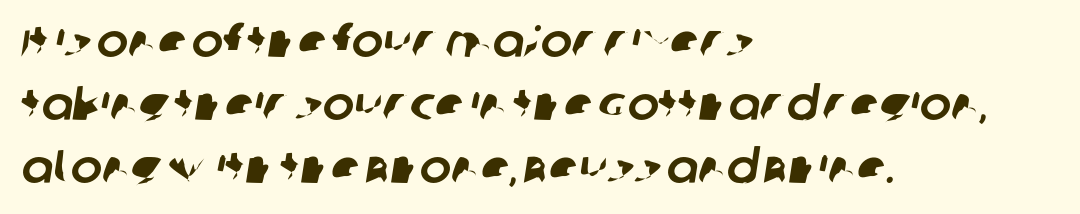
{"serif": "no", "width": "normal", "stroke_contrast": "low", "x_height": "large", "monospaced": "no", "underline": "no", "align": "left", "line_spacing": "normal", "line_spacing_ratio": 1.34, "letter_spacing": "normal", "letter_spacing_em": 0.0, "glyph_px": 47}
